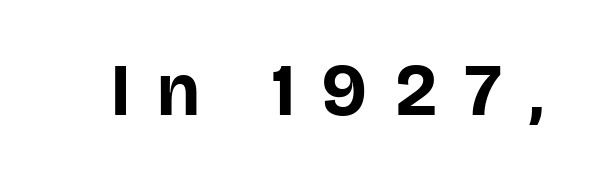
{"serif": "no", "italic": "no", "bold": "yes", "weight": "bold", "width": "normal", "stroke_contrast": "low", "x_height": "large", "monospaced": "no", "underline": "no", "letter_spacing": "wide", "letter_spacing_em": 0.39, "glyph_px": 74}
